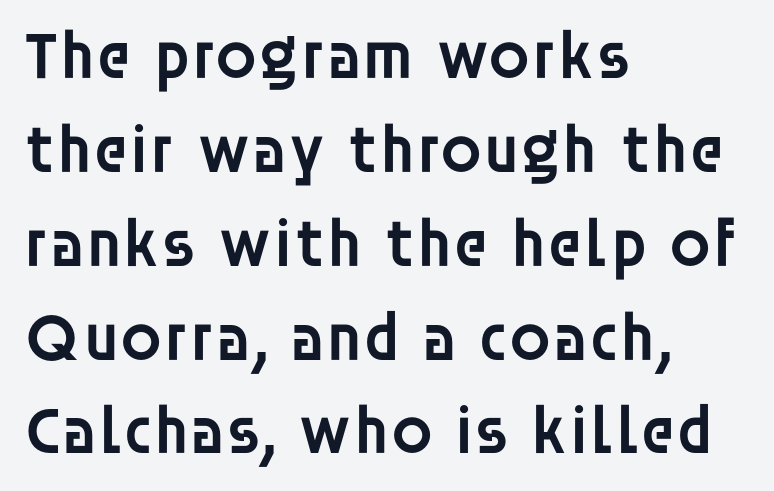
{"serif": "no", "italic": "no", "bold": "semi", "weight": "semibold", "width": "normal", "stroke_contrast": "low", "x_height": "large", "monospaced": "no", "underline": "no", "align": "left", "line_spacing": "normal", "line_spacing_ratio": 1.38, "letter_spacing": "normal", "letter_spacing_em": 0.0, "glyph_px": 68}
